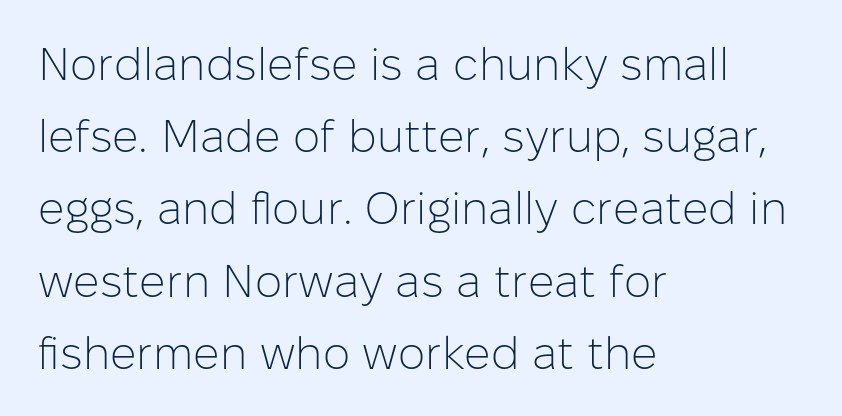
Q: Is the text bold? A: No.
Q: Is the text italic (slanted)? A: No, it is upright.
Q: Is the typeface a serif or a sans-serif typeface? A: Sans-serif.
Q: Is the text underlined? A: No.
Q: How is the paragraph aligned? A: Left-aligned.
Q: Is the spacing between letters normal or unusually wide? A: Normal.
Q: Is the spacing between lines tight, normal or loose? A: Normal.
Q: Width (condensed, normal, or wide)? A: Normal.
Q: Stroke contrast? A: Low.
Q: x-height? A: Medium.
Q: Monospaced? A: No.
